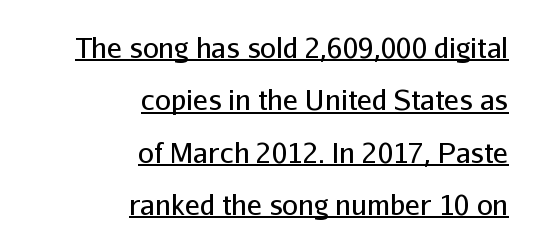
The image shows 28 px regular-weight sans-serif type, upright; set right-aligned, line spacing 1.87x, normal letter spacing, underlined; low stroke contrast and a medium x-height.
